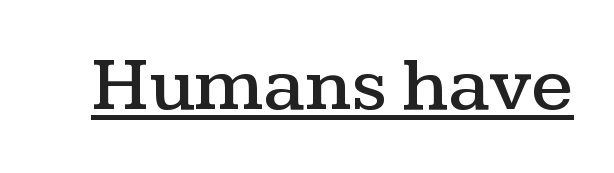
Characters follow at the spacing the type designer built in. Varying glyph widths throughout — classic text-font behaviour. The sample's only ornament is a line tracing under the words. Designer's note — italics off, roman on. Does the type have serifs? Yes, each stem ends in a small foot.
